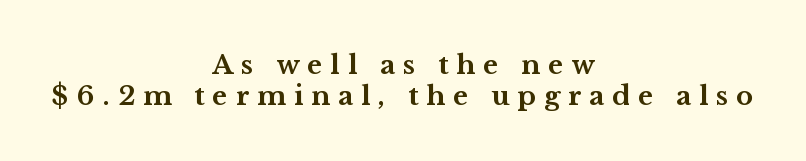
The image shows 26 px bold type, upright; set centered, line spacing 1.18x, unusually wide letter spacing (+0.31 em), not underlined.
